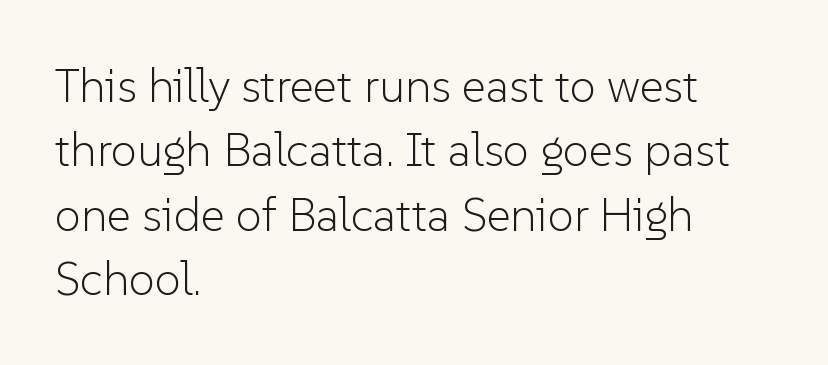
Leftover space on each line is placed entirely after the last word. The face used here is rendered with its standard letterfit. This sample keeps an unexceptional amount of space between lines. You could not count columns in this text — the font is proportionally spaced. Do the letters lean? They stand straight.
